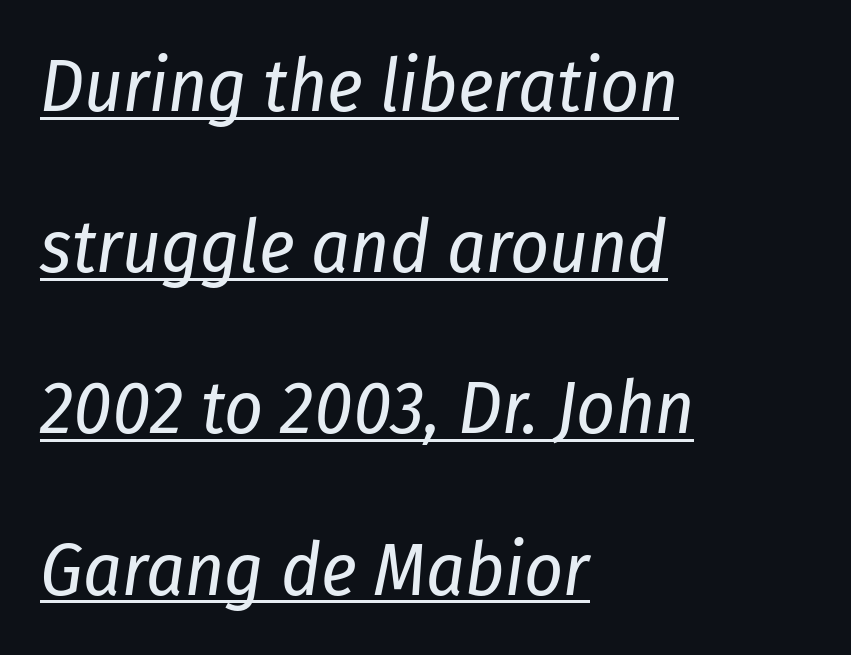
{"italic": "yes", "lean": "right", "slant_degrees": 8, "bold": "no", "weight": "regular", "width": "condensed", "stroke_contrast": "low", "x_height": "medium", "monospaced": "no", "underline": "yes", "align": "left", "line_spacing": "loose", "line_spacing_ratio": 2.15, "letter_spacing": "normal", "letter_spacing_em": 0.0, "glyph_px": 75}
